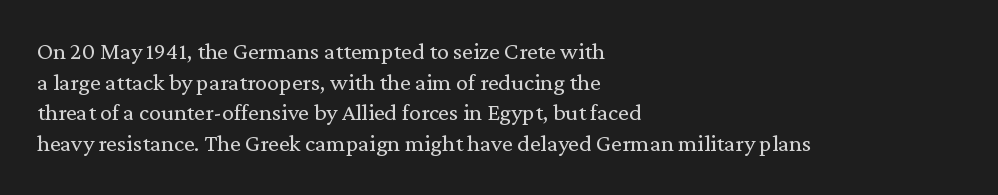
Q: Is the text bold? A: No.
Q: Is the text italic (slanted)? A: No, it is upright.
Q: Is the text underlined? A: No.
Q: How is the paragraph aligned? A: Left-aligned.
Q: Is the spacing between letters normal or unusually wide? A: Normal.
Q: Is the spacing between lines tight, normal or loose? A: Normal.
